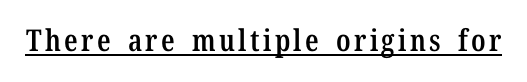
{"serif": "yes", "italic": "no", "bold": "semi", "weight": "semibold", "width": "condensed", "stroke_contrast": "low", "x_height": "medium", "monospaced": "no", "underline": "yes", "glyph_px": 30}
